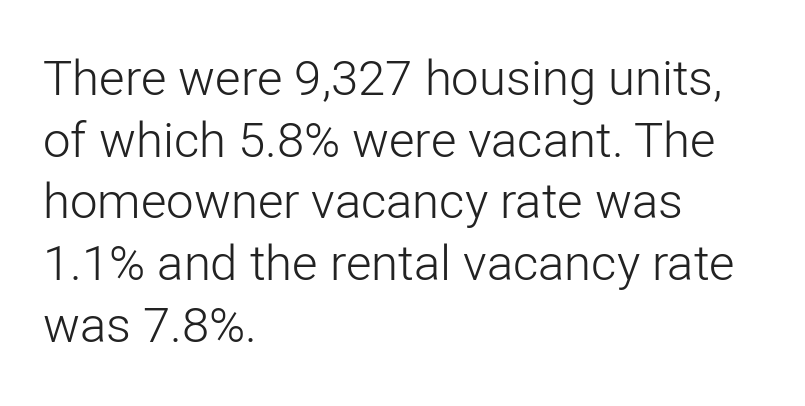
Q: Is the text bold? A: No.
Q: Is the text italic (slanted)? A: No, it is upright.
Q: Is the typeface a serif or a sans-serif typeface? A: Sans-serif.
Q: Is the text underlined? A: No.
Q: How is the paragraph aligned? A: Left-aligned.
Q: Is the spacing between letters normal or unusually wide? A: Normal.
Q: Is the spacing between lines tight, normal or loose? A: Normal.
Q: Width (condensed, normal, or wide)? A: Normal.
Q: Stroke contrast? A: Low.
Q: x-height? A: Medium.
Q: Monospaced? A: No.
